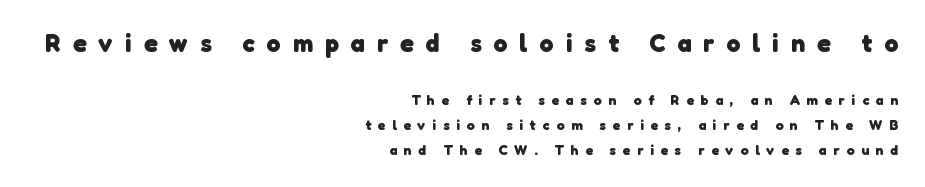
{"bold": "yes", "underline": "no", "align": "right", "line_spacing_ratio": 1.78, "letter_spacing": "wide", "letter_spacing_em": 0.49, "larger_block": "first", "size_ratio": 1.79, "glyph_px": 25}
